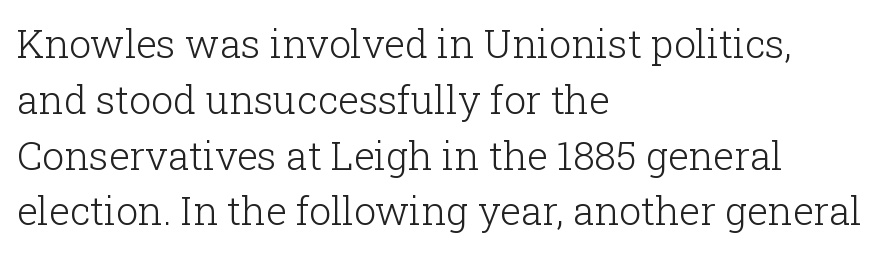
The image shows 39 px light serif type, upright; set left-aligned, normal line spacing (1.43x), normal letter spacing, not underlined; low stroke contrast and a medium x-height.
